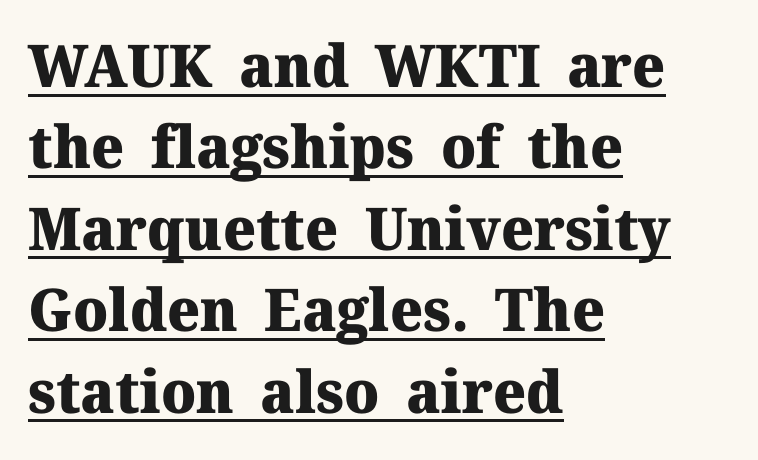
Classification — serif. These lines sit exactly where default settings would place them. These lines keep a tight, regular rhythm from letter to letter. Weight check: bold — yes, fully.
